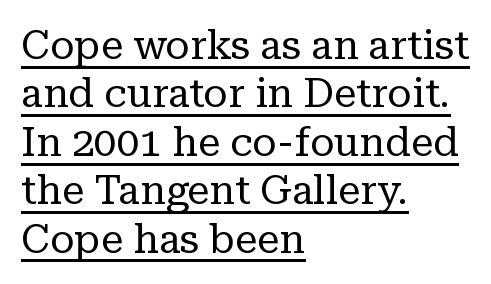
The image shows 40 px regular-weight serif type, upright; set left-aligned, line spacing 1.21x, normal letter spacing, underlined; low stroke contrast and a medium x-height.
